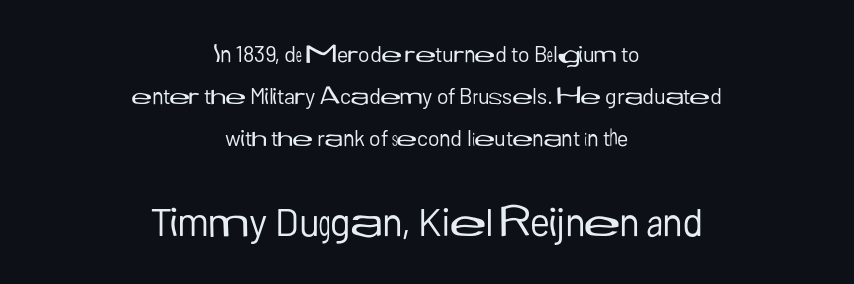
The image shows 39 px regular-weight sans-serif type, upright; set centered, loose line spacing (1.9x), normal letter spacing, not underlined; the second (bottom) block is 1.77x larger; low stroke contrast and a medium x-height.
